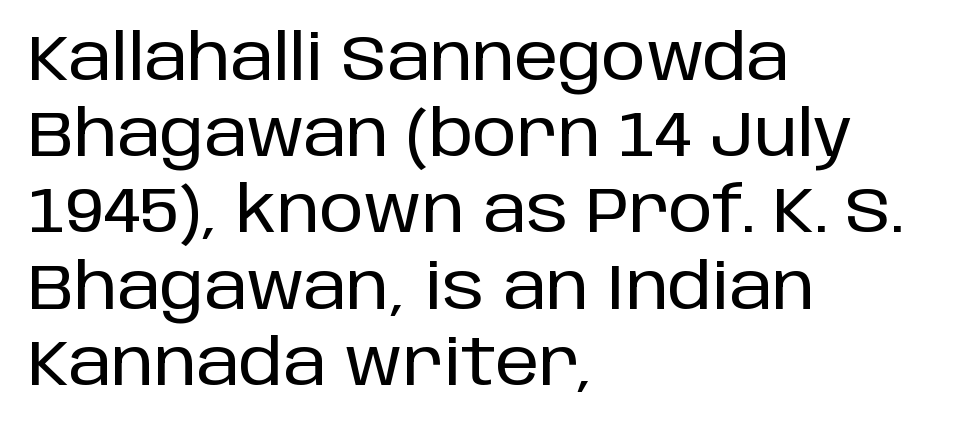
A typesetter would call this proportional, since set widths differ per character. The letterforms sit shoulder to shoulder at normal distance. Bare-footed words on every line. The typeface chosen for these lines omits serifs.
